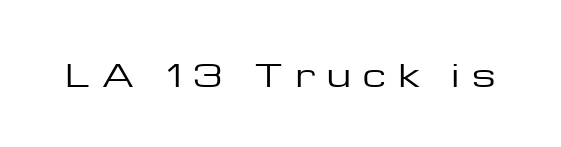
The image shows 30 px regular-weight, wide sans-serif type, upright; set unusually wide letter spacing (+0.42 em), not underlined; low stroke contrast and a medium x-height.
